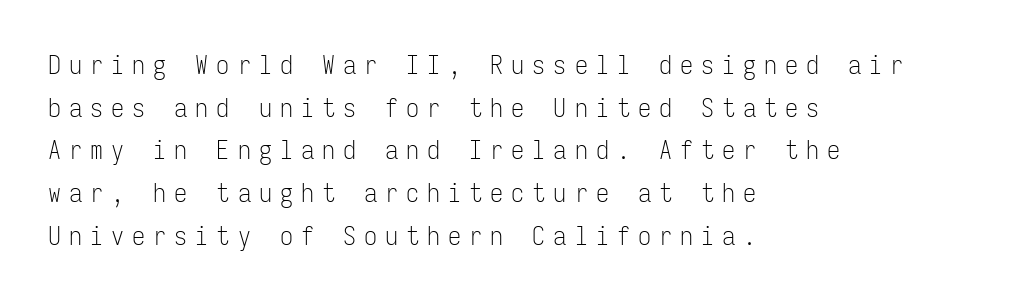
The image shows 26 px text type, upright; set left-aligned, normal line spacing (1.64x), unusually wide letter spacing (+0.31 em), not underlined.
